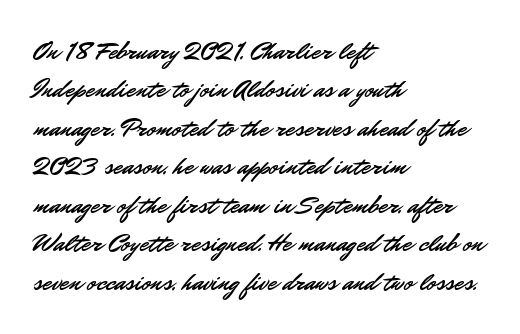
{"underline": "no", "align": "left", "line_spacing": "normal", "line_spacing_ratio": 1.48, "letter_spacing": "normal", "letter_spacing_em": 0.0, "glyph_px": 26}
